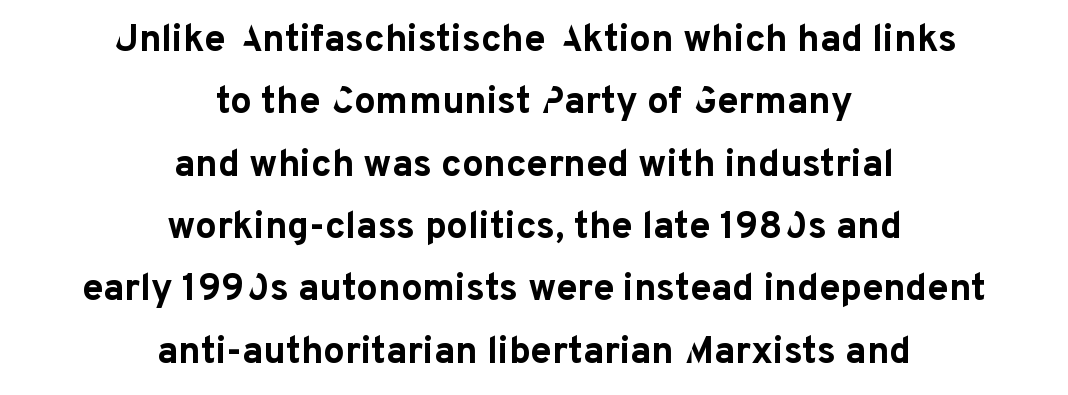
Q: Is the text bold? A: Yes.
Q: Is the text italic (slanted)? A: No, it is upright.
Q: Is the typeface a serif or a sans-serif typeface? A: Sans-serif.
Q: Is the text underlined? A: No.
Q: How is the paragraph aligned? A: Centered.
Q: Is the spacing between letters normal or unusually wide? A: Normal.
Q: Is the spacing between lines tight, normal or loose? A: Normal.
Q: Width (condensed, normal, or wide)? A: Normal.
Q: Stroke contrast? A: Low.
Q: x-height? A: Medium.
Q: Monospaced? A: No.
